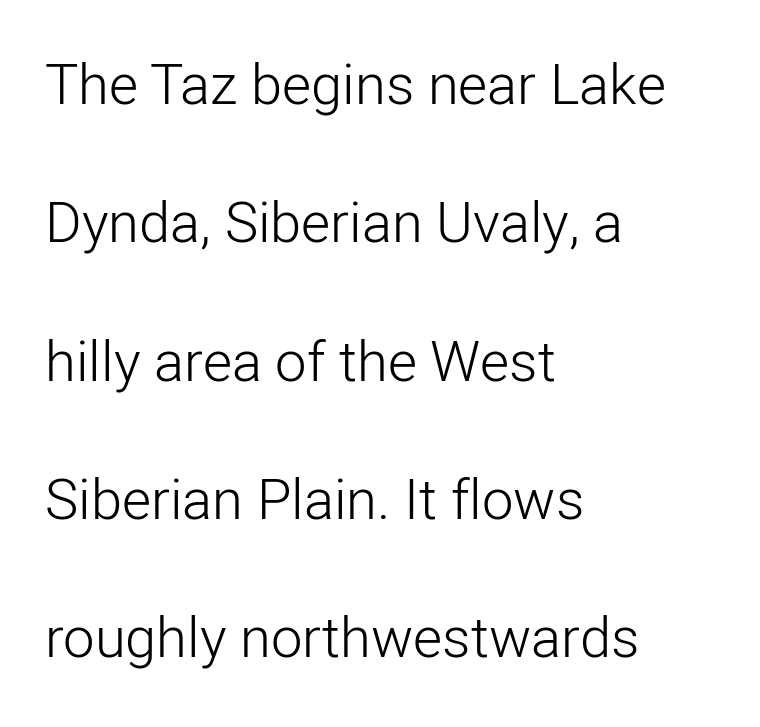
The image shows 56 px light sans-serif type, upright; set left-aligned, loose line spacing (2.47x), normal letter spacing, not underlined; low stroke contrast and a medium x-height.
